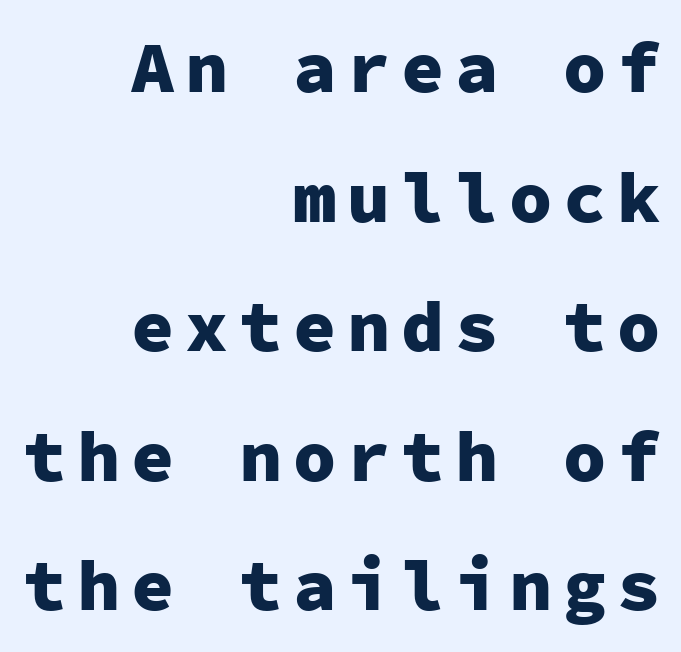
The image shows 72 px heavy sans-serif type, upright, monospaced; set right-aligned, line spacing 1.8x, not underlined; low stroke contrast and a medium x-height.
